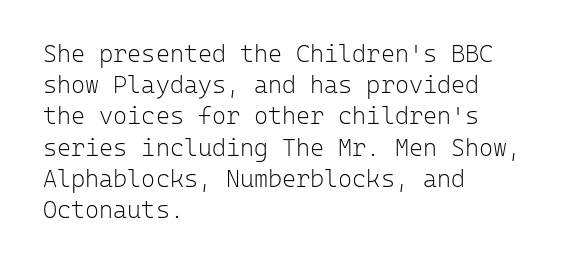
{"italic": "no", "bold": "no", "underline": "no", "align": "left", "line_spacing": "normal", "line_spacing_ratio": 1.3, "letter_spacing": "normal", "letter_spacing_em": 0.0, "glyph_px": 24}
